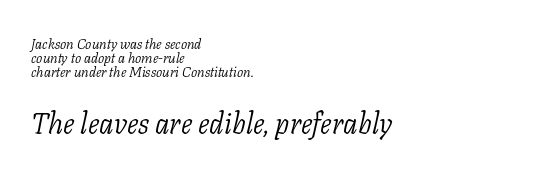
Reading down the column, the eye jumps only a short way to each next line. The passage shown has conventional tracking throughout. Here the second block reads like a headline and the first like body copy. I'd call this a serif setting — the letters wear small feet.
